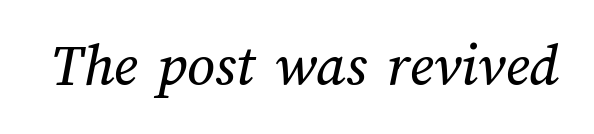
Q: Is the text underlined? A: No.
Q: Is the spacing between letters normal or unusually wide? A: Normal.
Q: Width (condensed, normal, or wide)? A: Normal.
Q: Stroke contrast? A: Medium.
Q: x-height? A: Medium.
Q: Monospaced? A: No.
